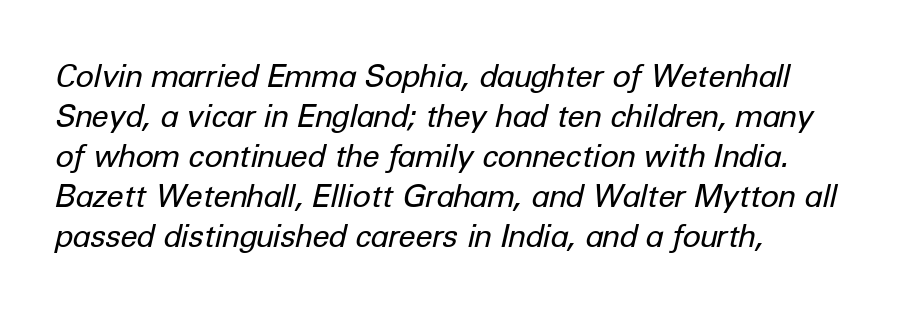
{"italic": "yes", "lean": "right", "slant_degrees": 12, "bold": "no", "weight": "regular", "width": "normal", "stroke_contrast": "low", "x_height": "medium", "monospaced": "no", "underline": "no", "align": "left", "line_spacing": "normal", "line_spacing_ratio": 1.29, "letter_spacing": "normal", "letter_spacing_em": 0.0, "glyph_px": 31}
